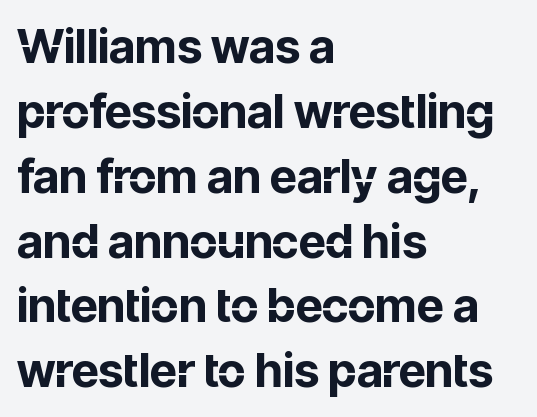
{"serif": "no", "italic": "no", "bold": "yes", "weight": "bold", "width": "normal", "stroke_contrast": "low", "x_height": "medium", "monospaced": "no", "underline": "no", "align": "left", "line_spacing": "normal", "line_spacing_ratio": 1.38, "letter_spacing": "normal", "letter_spacing_em": 0.0, "glyph_px": 47}
